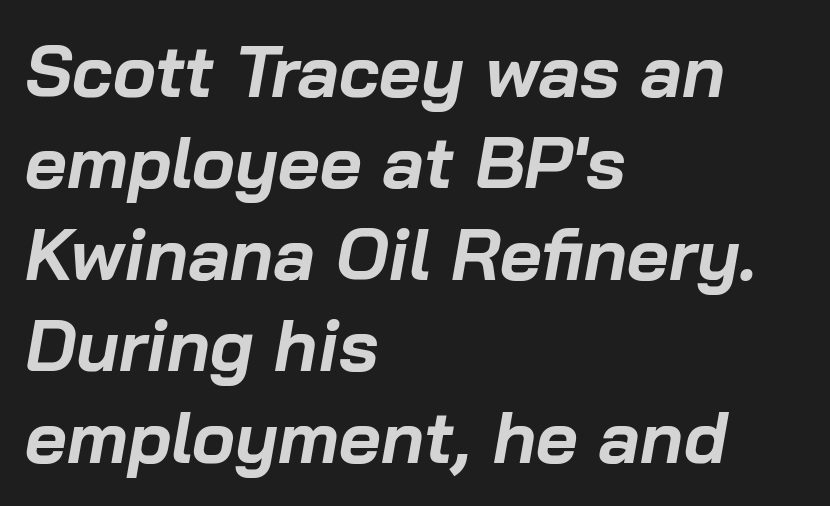
Check the space under the baseline: it is left empty. On the weight axis this lands at bold, roughly 700. The gaps between neighbouring characters are ordinary and unremarkable. Looking at the ascenders, they clearly lean. Proportional: the letters do not fall into vertical columns. If you measured baseline to baseline, you'd find a middling distance.
